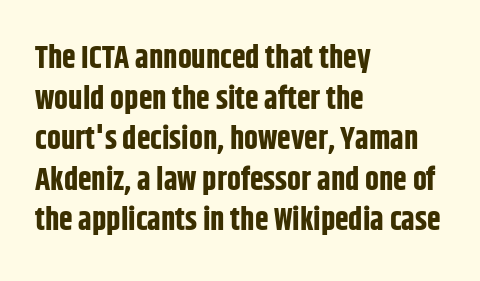
Q: Is the text bold? A: Yes.
Q: Is the text italic (slanted)? A: No, it is upright.
Q: Is the typeface a serif or a sans-serif typeface? A: Sans-serif.
Q: Is the text underlined? A: No.
Q: How is the paragraph aligned? A: Left-aligned.
Q: Is the spacing between letters normal or unusually wide? A: Normal.
Q: Is the spacing between lines tight, normal or loose? A: Normal.
Q: Width (condensed, normal, or wide)? A: Condensed.
Q: Stroke contrast? A: Low.
Q: x-height? A: Large.
Q: Monospaced? A: No.
